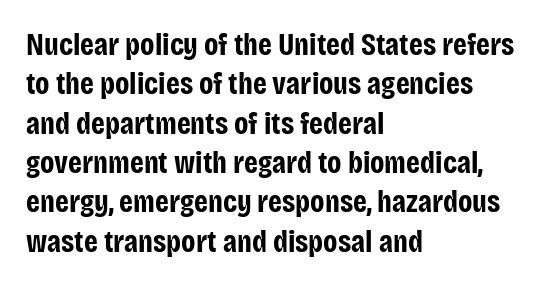
The image shows 31 px bold, condensed sans-serif type, upright; set left-aligned, normal line spacing (1.27x), normal letter spacing, not underlined; low stroke contrast and a large x-height.
